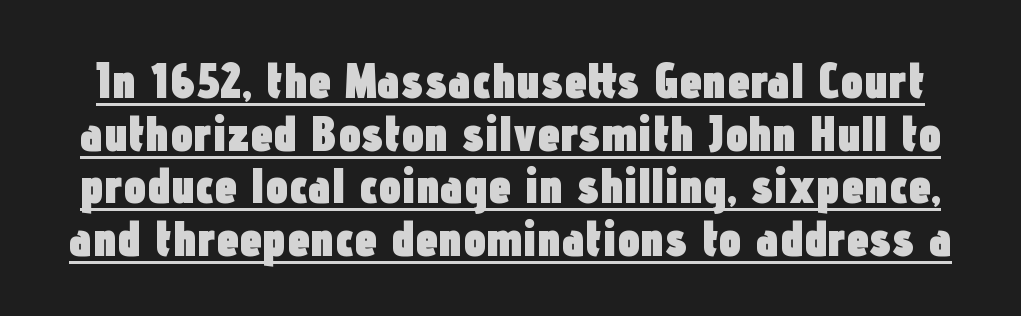
{"serif": "no", "italic": "no", "bold": "yes", "weight": "heavy", "width": "condensed", "stroke_contrast": "low", "x_height": "medium", "monospaced": "no", "underline": "yes", "line_spacing": "tight", "line_spacing_ratio": 1.03, "letter_spacing": "normal", "letter_spacing_em": 0.0, "glyph_px": 51}
